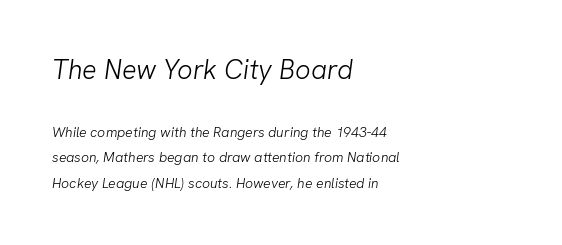
The image shows 27 px text type; set left-aligned, line spacing 1.82x, normal letter spacing, not underlined; the first (top) block is 1.93x larger.
